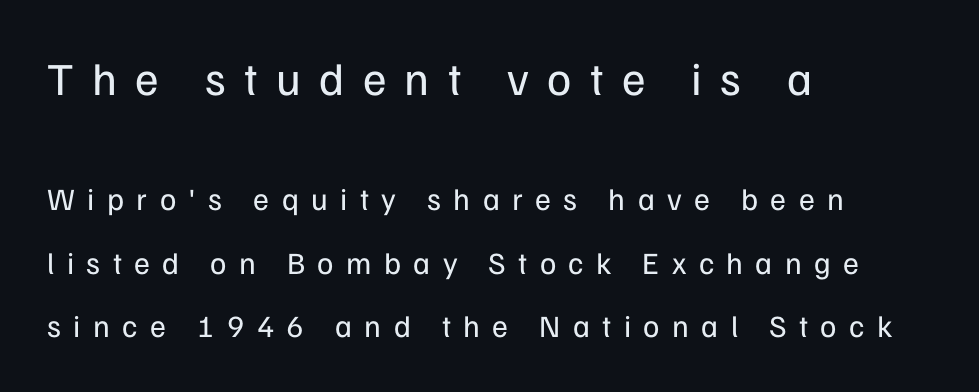
Q: Is the text bold? A: No.
Q: Is the text italic (slanted)? A: No, it is upright.
Q: Is the typeface a serif or a sans-serif typeface? A: Sans-serif.
Q: Is the text underlined? A: No.
Q: How is the paragraph aligned? A: Left-aligned.
Q: Is the spacing between letters normal or unusually wide? A: Unusually wide.
Q: Is the spacing between lines tight, normal or loose? A: Loose.
Q: Which block of text is set in a larger size, the first (top) or the second (bottom)? A: The first (top) one.
Q: Width (condensed, normal, or wide)? A: Normal.
Q: Stroke contrast? A: Low.
Q: x-height? A: Medium.
Q: Monospaced? A: No.
